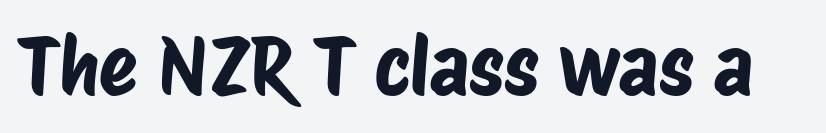
{"serif": "no", "width": "condensed", "stroke_contrast": "low", "x_height": "large", "monospaced": "no", "underline": "no", "letter_spacing": "normal", "letter_spacing_em": 0.0, "glyph_px": 80}
